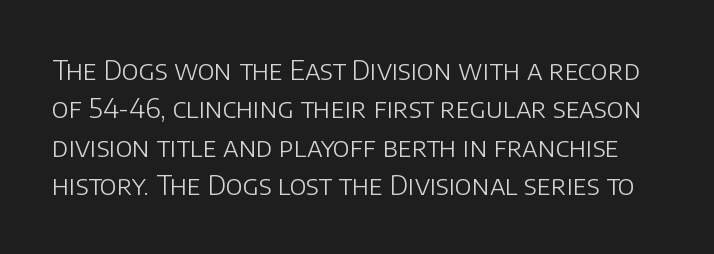
Q: Is the text bold? A: No.
Q: Is the text italic (slanted)? A: No, it is upright.
Q: Is the text underlined? A: No.
Q: Is the spacing between letters normal or unusually wide? A: Normal.
Q: Is the spacing between lines tight, normal or loose? A: Normal.
